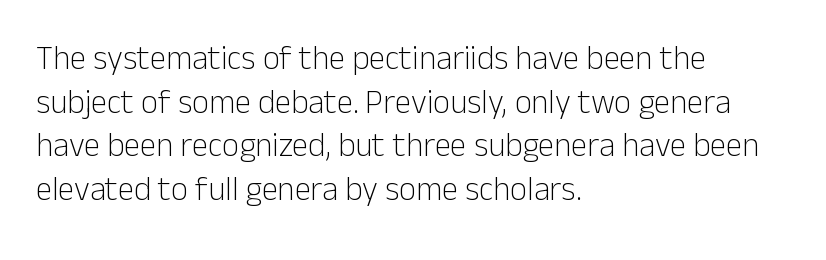
The image shows 33 px light sans-serif type, upright; set left-aligned, normal line spacing (1.32x), normal letter spacing, not underlined; low stroke contrast and a medium x-height.
